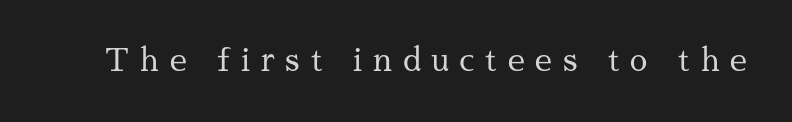
The image shows 31 px regular-weight serif type, upright; set unusually wide letter spacing (+0.35 em), not underlined; medium stroke contrast and a medium x-height.
